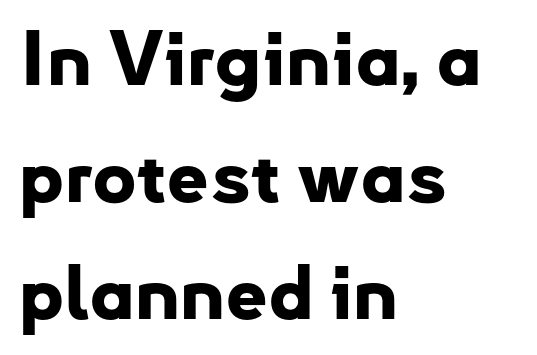
The image shows 75 px bold sans-serif type, upright; set left-aligned, normal line spacing (1.56x), normal letter spacing, not underlined; low stroke contrast and a small x-height.
